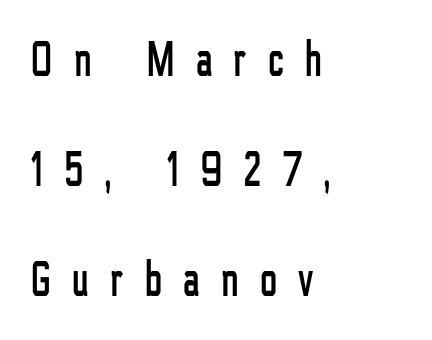
Q: Is the text italic (slanted)? A: No, it is upright.
Q: Is the typeface a serif or a sans-serif typeface? A: Sans-serif.
Q: Is the text underlined? A: No.
Q: How is the paragraph aligned? A: Left-aligned.
Q: Is the spacing between letters normal or unusually wide? A: Unusually wide.
Q: Is the spacing between lines tight, normal or loose? A: Loose.
Q: Width (condensed, normal, or wide)? A: Condensed.
Q: Stroke contrast? A: Low.
Q: x-height? A: Medium.
Q: Monospaced? A: No.
